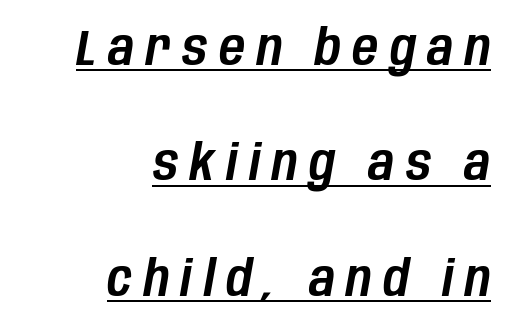
The image shows 50 px condensed type, italic (leaning right); set right-aligned, loose line spacing (2.31x), unusually wide letter spacing (+0.23 em), underlined; low stroke contrast and a large x-height.
